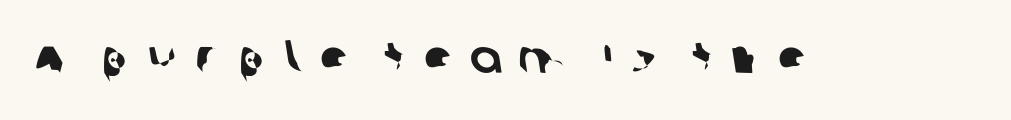
Loose tracking; the words dissolve into strings of separated letters. Each row of text sits above clean, open space. Character widths vary here, with narrow letters taking less room than wide ones. To sum up the face: it is a sans, with no serifs.
